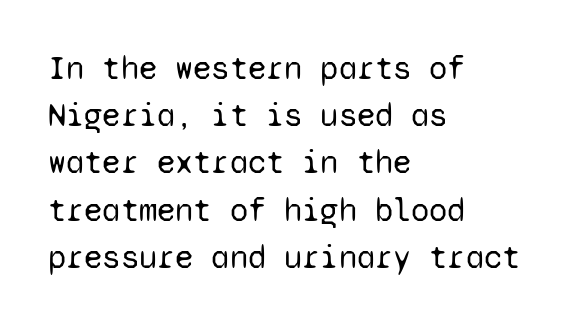
The image shows 33 px regular-weight sans-serif type, upright, monospaced; set left-aligned, normal line spacing (1.43x), normal letter spacing, not underlined; low stroke contrast and a medium x-height.
